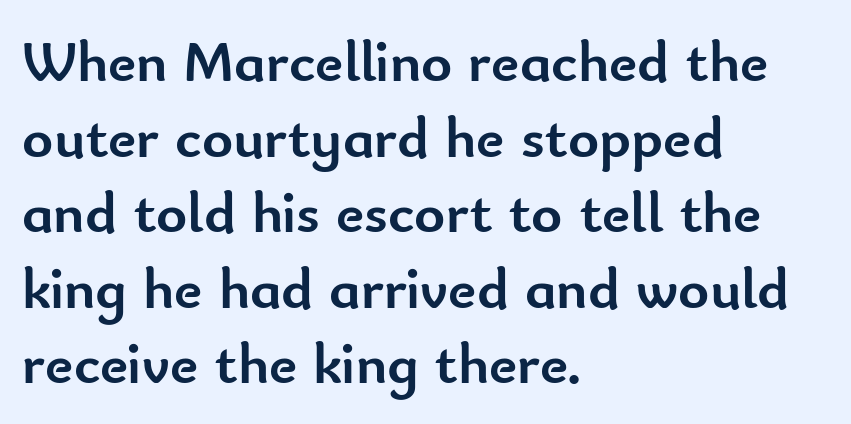
Underlining? Definitely not there. These lines are composed in type without serifs. The tracking reads as untouched default to a designer's eye. Notice how the passage keeps a crisp vertical edge on the left only. Do the characters align in a grid? No, the font is proportional.
